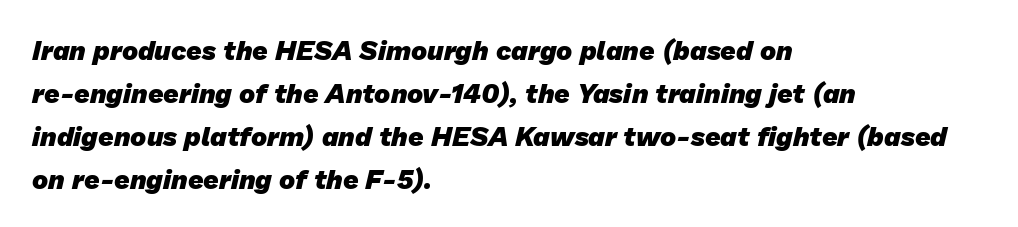
{"bold": "yes", "underline": "no", "align": "left", "line_spacing": "normal", "line_spacing_ratio": 1.59, "letter_spacing": "normal", "letter_spacing_em": 0.0, "glyph_px": 27}
